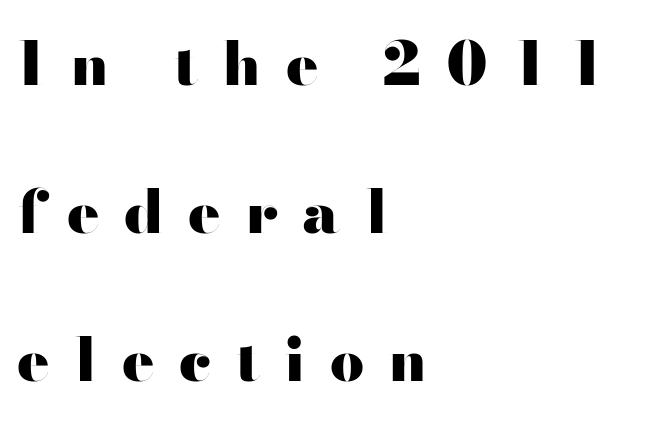
Q: Is the text bold? A: Yes.
Q: Is the text italic (slanted)? A: No, it is upright.
Q: Is the typeface a serif or a sans-serif typeface? A: Sans-serif.
Q: Is the text underlined? A: No.
Q: How is the paragraph aligned? A: Left-aligned.
Q: Is the spacing between letters normal or unusually wide? A: Unusually wide.
Q: Is the spacing between lines tight, normal or loose? A: Loose.
Q: Width (condensed, normal, or wide)? A: Wide.
Q: Stroke contrast? A: High.
Q: x-height? A: Small.
Q: Monospaced? A: No.
